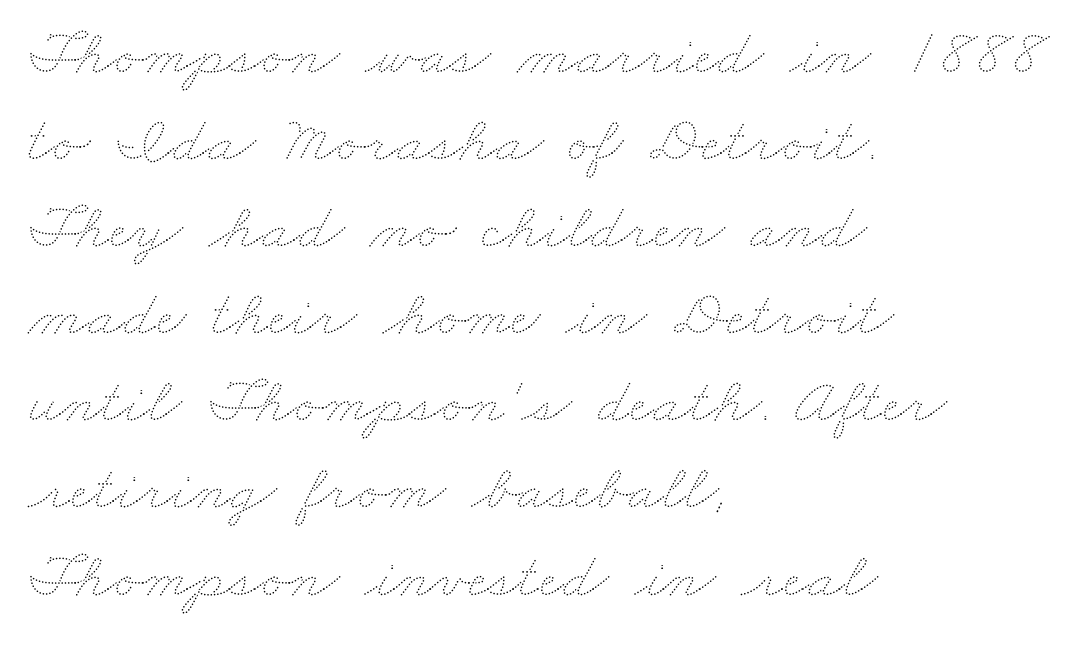
The image shows 65 px thin, wide type; set left-aligned, normal line spacing (1.34x), normal letter spacing, not underlined; medium stroke contrast and a small x-height.
